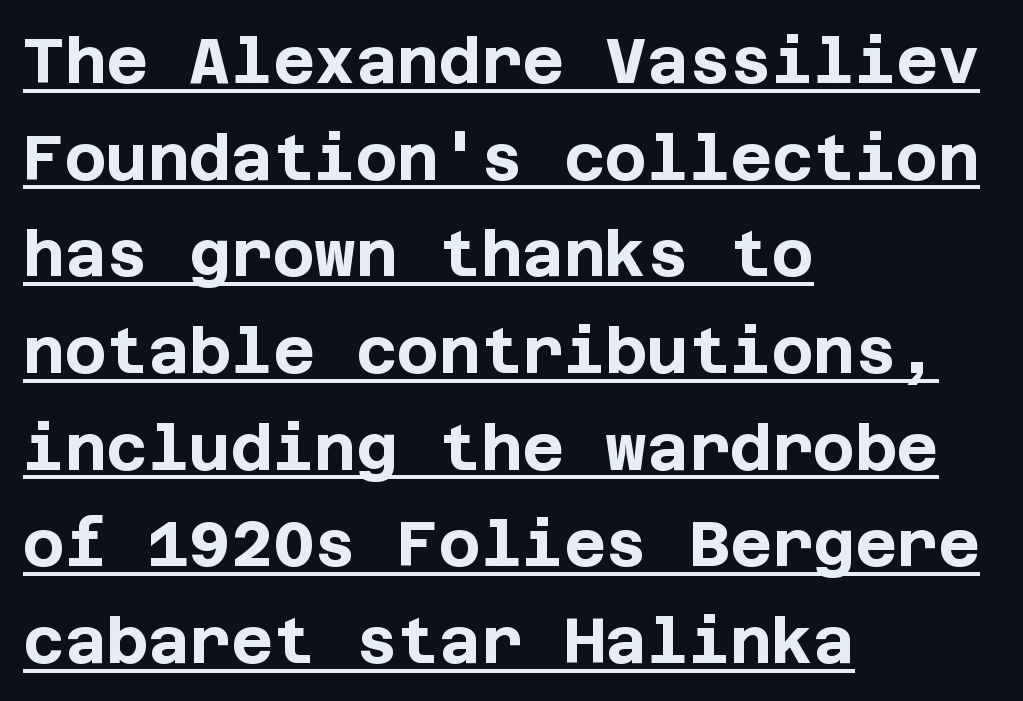
This sample carries an underscore along the baseline area. The compositor pushed each line to the left boundary. Look at the bottom of the vertical strokes: they stop flat, with no serifs. You'd pick this weight for a headline — it's a proper bold. There is no visible air inserted between adjacent glyphs.
